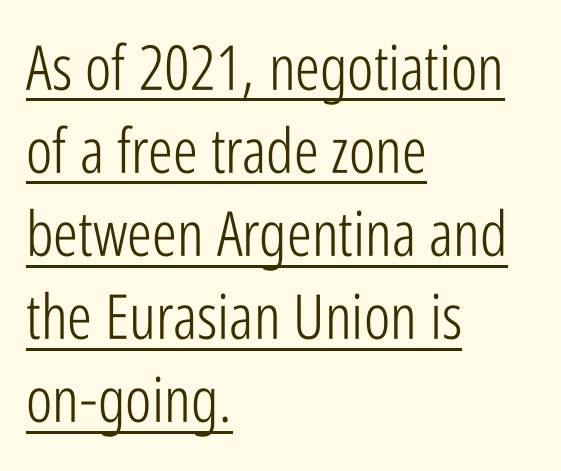
Q: Is the text bold? A: No.
Q: Is the text italic (slanted)? A: No, it is upright.
Q: Is the typeface a serif or a sans-serif typeface? A: Sans-serif.
Q: Is the text underlined? A: Yes.
Q: How is the paragraph aligned? A: Left-aligned.
Q: Is the spacing between letters normal or unusually wide? A: Normal.
Q: Is the spacing between lines tight, normal or loose? A: Normal.
Q: Width (condensed, normal, or wide)? A: Condensed.
Q: Stroke contrast? A: Low.
Q: x-height? A: Medium.
Q: Monospaced? A: No.
